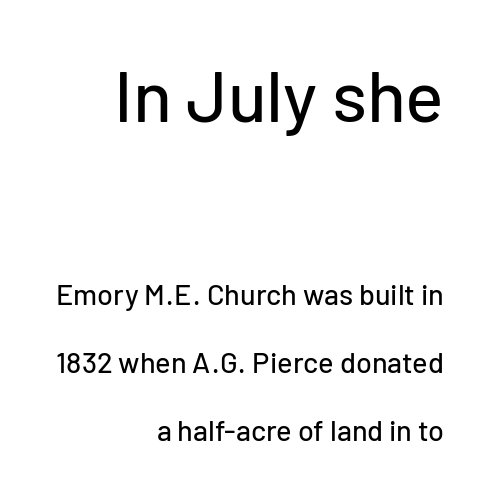
The line-height multiplier appears high, well above default. Tracking value appears to be zero — textbook default spacing. Italic: no, the glyphs are upright roman. This layout puts the oversized block above and the modest block below. The rendering shows plain stroke endings on the letterforms — a sans-serif design.
